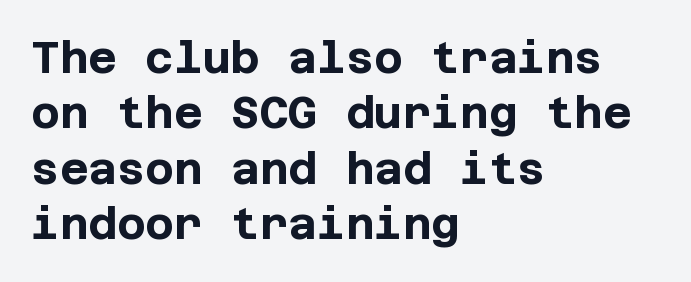
The image shows 44 px bold sans-serif type, upright; set left-aligned, normal line spacing (1.26x), normal letter spacing, not underlined; low stroke contrast and a large x-height.
